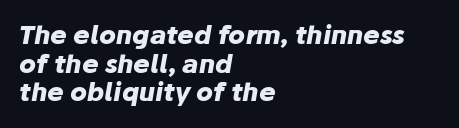
{"italic": "yes", "lean": "right", "slant_degrees": 10, "bold": "yes", "underline": "no", "align": "left", "line_spacing": "tight", "line_spacing_ratio": 1.15, "letter_spacing": "normal", "letter_spacing_em": 0.0, "glyph_px": 25}
